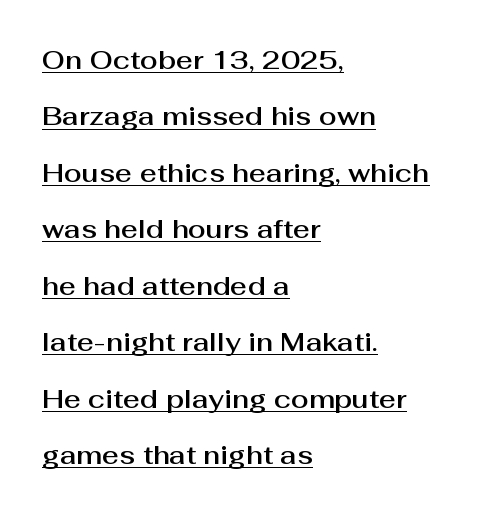
When letters stand straight like this, we call the style roman or upright. Does a line run under the words? Yes, clearly. Glyph-to-glyph distance matches everyday printed text. A classic flush-left, rag-right setting is used for this passage.
